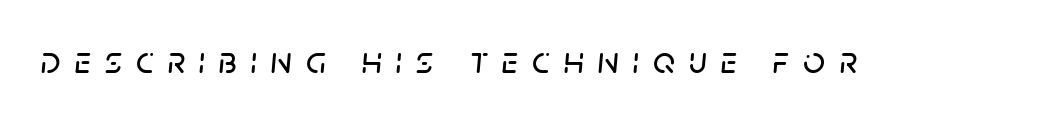
A bare baseline throughout the passage. The face used here is proportionally spaced, like ordinary book or web type. Loose tracking; the words dissolve into strings of separated letters. Observe the lean: these are italic letterforms.
